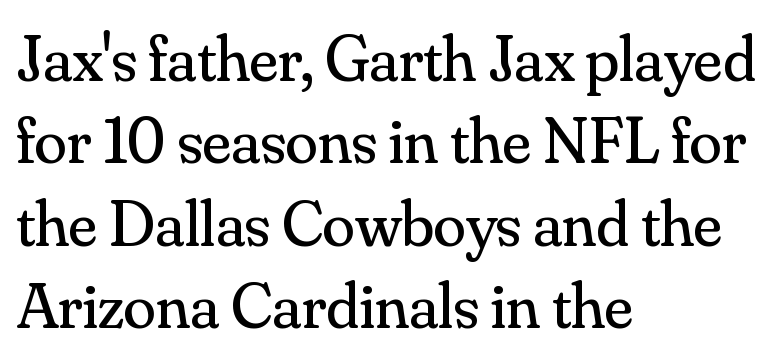
{"serif": "yes", "italic": "no", "bold": "no", "weight": "regular", "width": "normal", "stroke_contrast": "medium", "x_height": "small", "monospaced": "no", "underline": "no", "align": "left", "line_spacing": "normal", "line_spacing_ratio": 1.25, "letter_spacing": "normal", "letter_spacing_em": 0.0, "glyph_px": 66}
